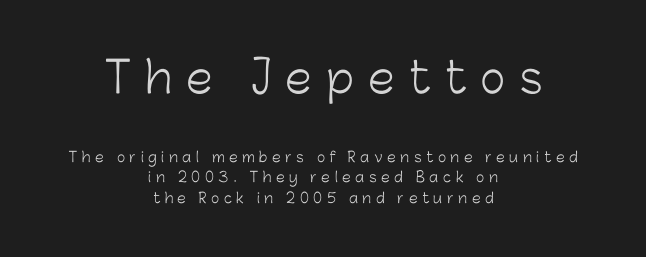
Plain, unruled lines of type. The passage shown is typed in a proportional face where columns would drift. Leading: standard. Character size in the leading block exceeds that of the trailing block. Ordinary non-slanted type is in use.
